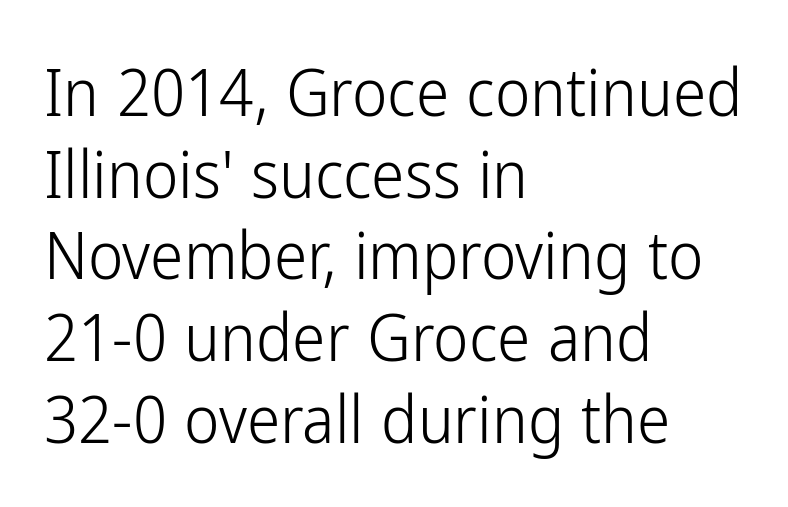
Q: Is the text bold? A: No.
Q: Is the text italic (slanted)? A: No, it is upright.
Q: Is the typeface a serif or a sans-serif typeface? A: Sans-serif.
Q: Is the text underlined? A: No.
Q: How is the paragraph aligned? A: Left-aligned.
Q: Is the spacing between letters normal or unusually wide? A: Normal.
Q: Width (condensed, normal, or wide)? A: Condensed.
Q: Stroke contrast? A: Low.
Q: x-height? A: Medium.
Q: Monospaced? A: No.
